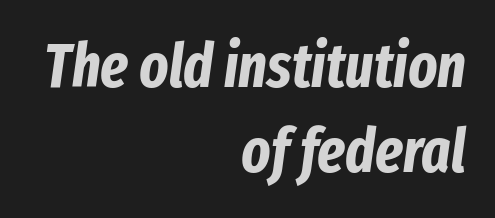
{"italic": "yes", "lean": "right", "slant_degrees": 8, "bold": "yes", "weight": "bold", "width": "condensed", "stroke_contrast": "low", "x_height": "medium", "monospaced": "no", "underline": "no", "align": "right", "line_spacing": "normal", "line_spacing_ratio": 1.39, "letter_spacing": "normal", "letter_spacing_em": 0.0, "glyph_px": 61}
